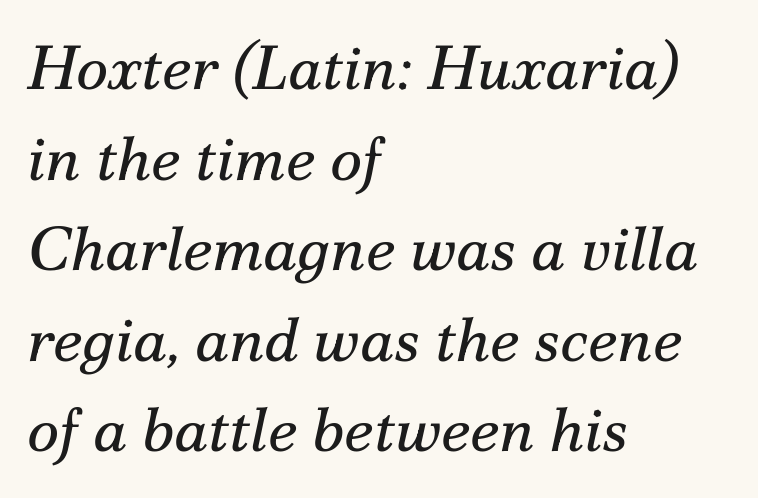
{"serif": "yes", "italic": "yes", "lean": "right", "slant_degrees": 12, "bold": "no", "weight": "regular", "width": "normal", "stroke_contrast": "medium", "x_height": "small", "monospaced": "no", "underline": "no", "align": "left", "line_spacing": "normal", "line_spacing_ratio": 1.46, "letter_spacing": "normal", "letter_spacing_em": 0.0, "glyph_px": 62}
